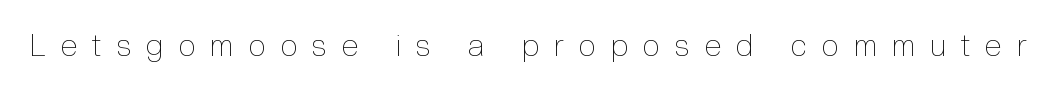
The image shows 31 px thin, condensed type, upright; set unusually wide letter spacing (+0.49 em), not underlined; a medium x-height.
